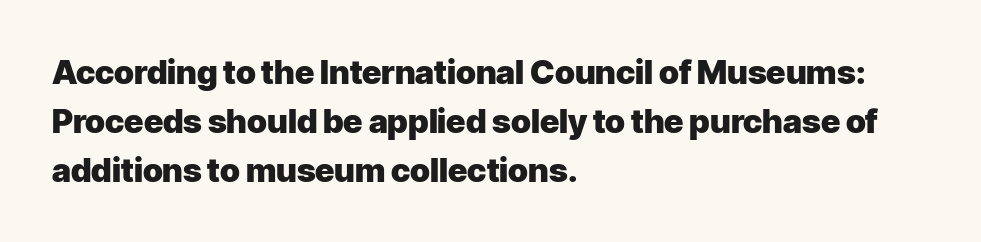
Note the varied advance widths — an 'i' is clearly narrower than an 'm'. Characters follow at the spacing the type designer built in. The vertical gap from one line to the next is medium. Does the type have serifs? No, each stem ends abruptly.
